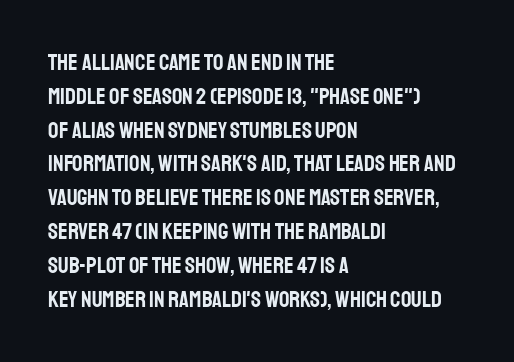
Left-aligned paragraph, ragged on the right. Compared with typical body copy, the letter spacing here is the same. A roman cut, with each character standing at attention. Baseline-to-baseline distance is the conventional proportion of letter height. The string is rendered with underlining switched off.
